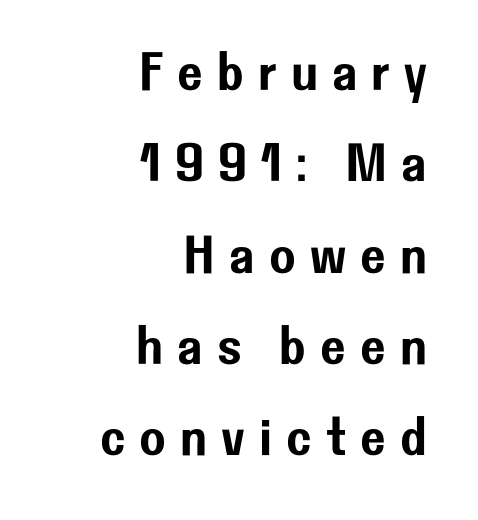
The image shows 54 px sans-serif type, upright; set right-aligned, normal line spacing (1.69x), unusually wide letter spacing (+0.26 em), not underlined; low stroke contrast and a medium x-height.
